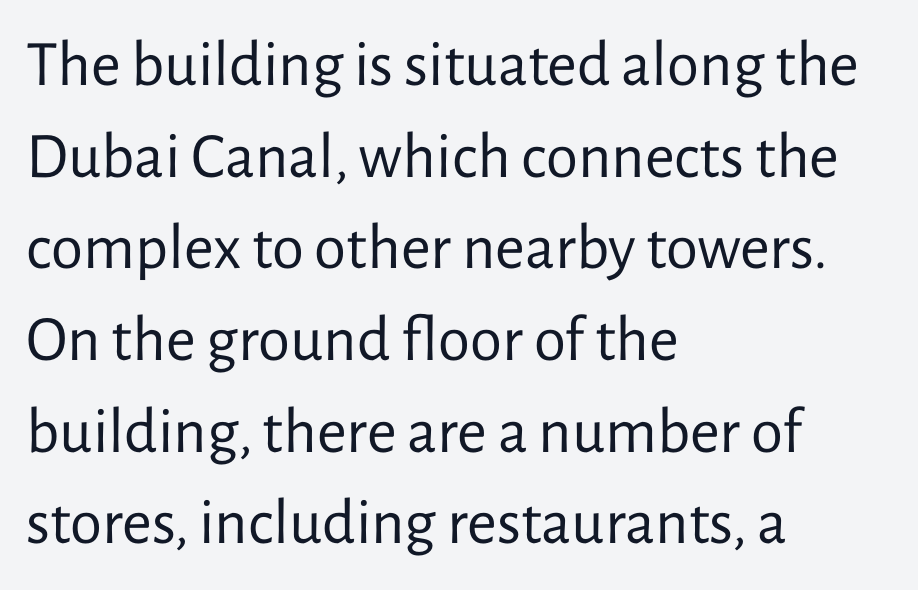
The image shows 65 px regular-weight sans-serif type, upright; set left-aligned, normal line spacing (1.41x), normal letter spacing, not underlined; low stroke contrast and a medium x-height.
